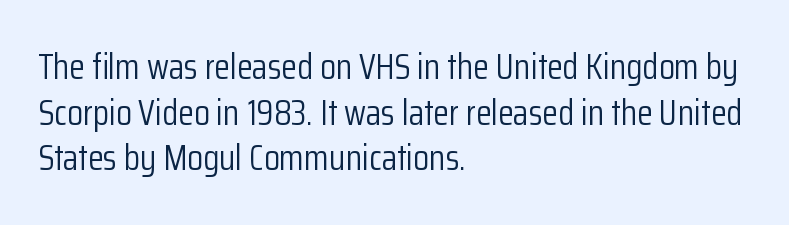
The image shows 36 px light, condensed sans-serif type, upright; set left-aligned, normal line spacing (1.27x), normal letter spacing, not underlined; low stroke contrast and a medium x-height.
